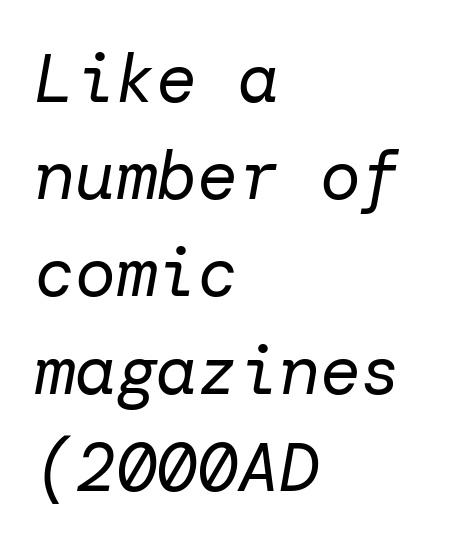
{"italic": "yes", "lean": "right", "slant_degrees": 10, "bold": "no", "weight": "regular", "width": "normal", "stroke_contrast": "low", "x_height": "medium", "underline": "no", "align": "left", "line_spacing": "normal", "line_spacing_ratio": 1.43, "letter_spacing": "normal", "letter_spacing_em": 0.0, "glyph_px": 68}
